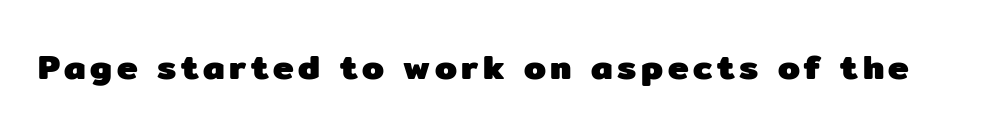
{"serif": "no", "italic": "no", "bold": "yes", "weight": "heavy", "width": "normal", "stroke_contrast": "low", "x_height": "medium", "monospaced": "no", "underline": "no", "glyph_px": 35}
